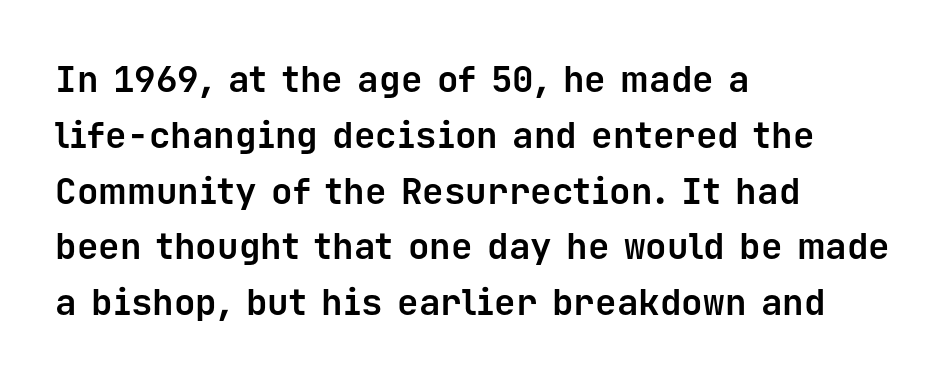
{"serif": "no", "italic": "no", "bold": "yes", "weight": "bold", "width": "normal", "stroke_contrast": "low", "x_height": "medium", "monospaced": "yes", "underline": "no", "align": "left", "line_spacing": "normal", "line_spacing_ratio": 1.55, "letter_spacing": "normal", "letter_spacing_em": 0.0, "glyph_px": 36}
